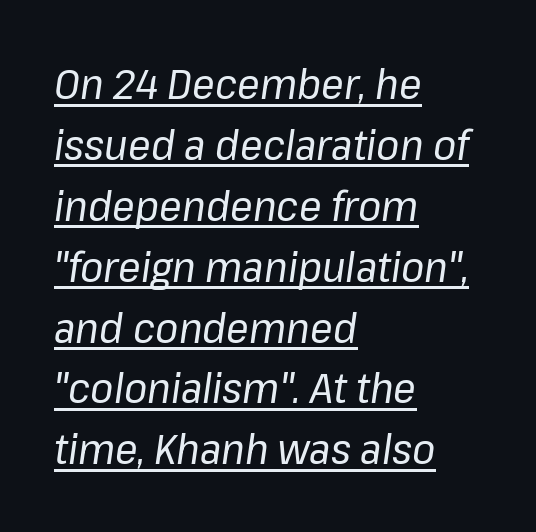
The image shows 42 px regular-weight type, italic (leaning right); set left-aligned, normal line spacing (1.45x), normal letter spacing, underlined; low stroke contrast and a medium x-height.
